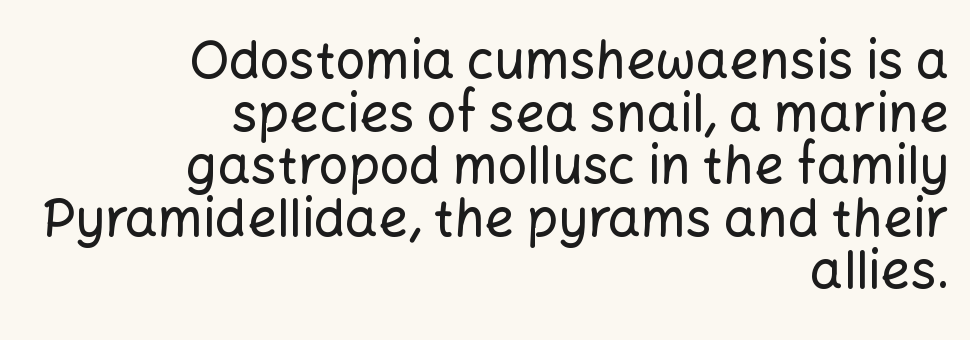
What's the leading like? Squeezed, with rows nearly overlapping. Classification — sans serif. Proportional: the letters do not fall into vertical columns. The letters stand straight up with perfectly vertical stems. Descender tails drop into unmarked territory. In terms of letterspacing, this is plain default setting.
